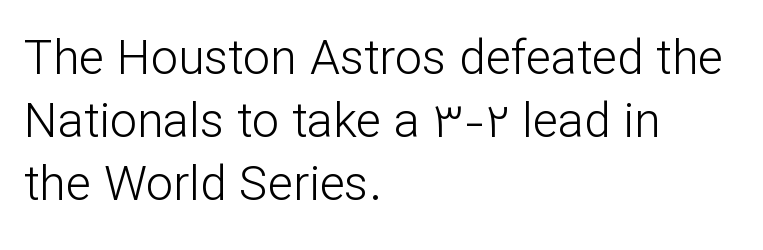
{"serif": "no", "italic": "no", "bold": "no", "weight": "light", "width": "normal", "stroke_contrast": "low", "x_height": "medium", "monospaced": "no", "underline": "no", "align": "left", "line_spacing": "normal", "line_spacing_ratio": 1.31, "letter_spacing": "normal", "letter_spacing_em": 0.0, "glyph_px": 48}
